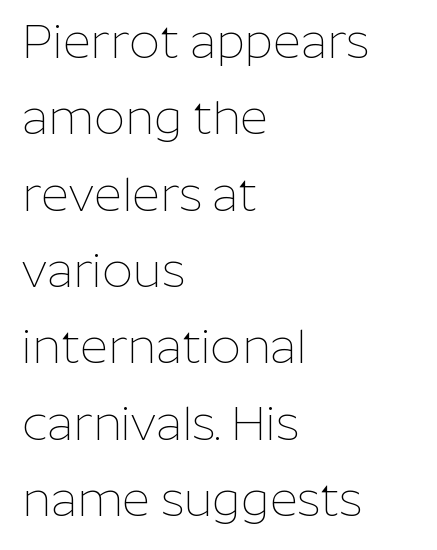
Descenders hang freely into open space. Stems and bowls with no extra thickness — not bold. Each letter keeps its own natural width here, so spacing adapts to shape. A typesetter would call this leading conventional body-copy spacing.
